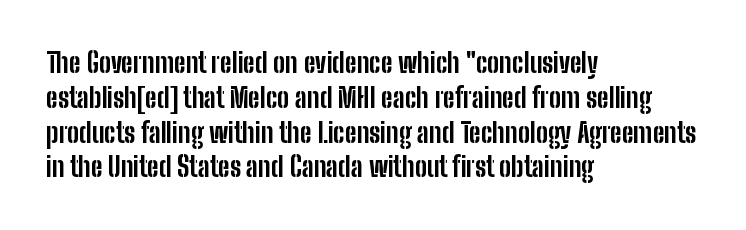
The words here are not underlined. Style check: upright. Typesetter's note: full bold, strokes at maximum text heaviness. Left-aligned paragraph, ragged on the right. One glance says typical: line gaps are just what's usual. Look at the tracking — it's just the regular setting, nothing added.
